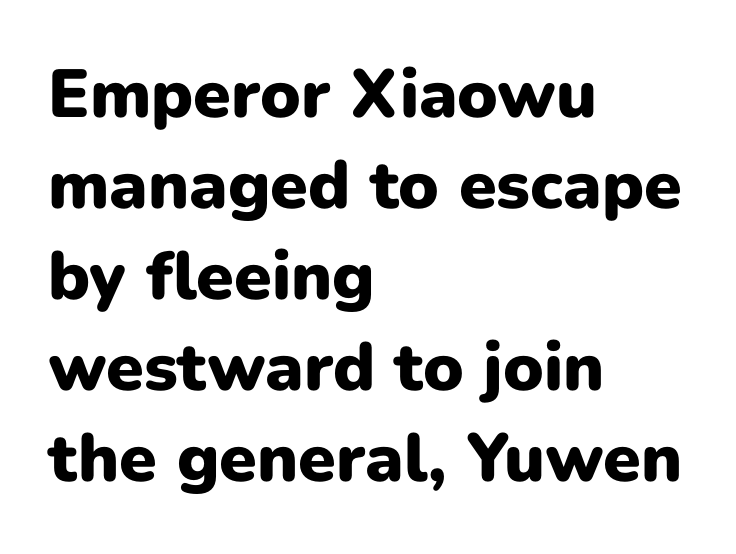
Q: Is the text bold? A: Yes.
Q: Is the text italic (slanted)? A: No, it is upright.
Q: Is the typeface a serif or a sans-serif typeface? A: Sans-serif.
Q: Is the text underlined? A: No.
Q: How is the paragraph aligned? A: Left-aligned.
Q: Is the spacing between letters normal or unusually wide? A: Normal.
Q: Is the spacing between lines tight, normal or loose? A: Normal.
Q: Width (condensed, normal, or wide)? A: Normal.
Q: Stroke contrast? A: Low.
Q: x-height? A: Medium.
Q: Monospaced? A: No.
